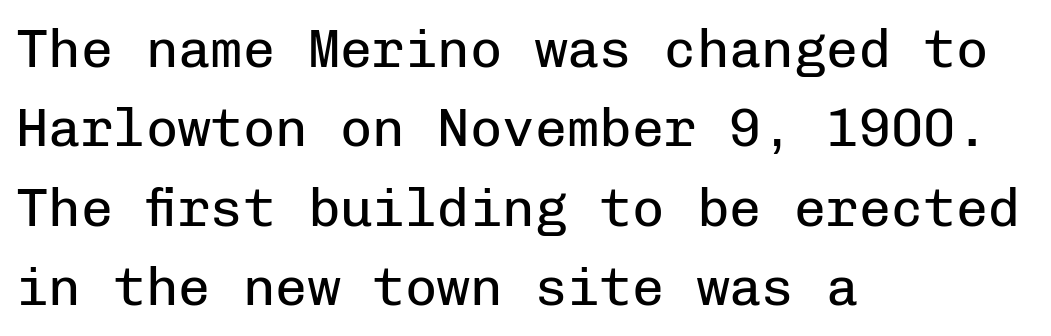
{"serif": "no", "italic": "no", "bold": "no", "weight": "regular", "width": "normal", "stroke_contrast": "low", "x_height": "medium", "monospaced": "yes", "underline": "no", "align": "left", "line_spacing": "normal", "line_spacing_ratio": 1.47, "letter_spacing": "normal", "letter_spacing_em": 0.0, "glyph_px": 54}
